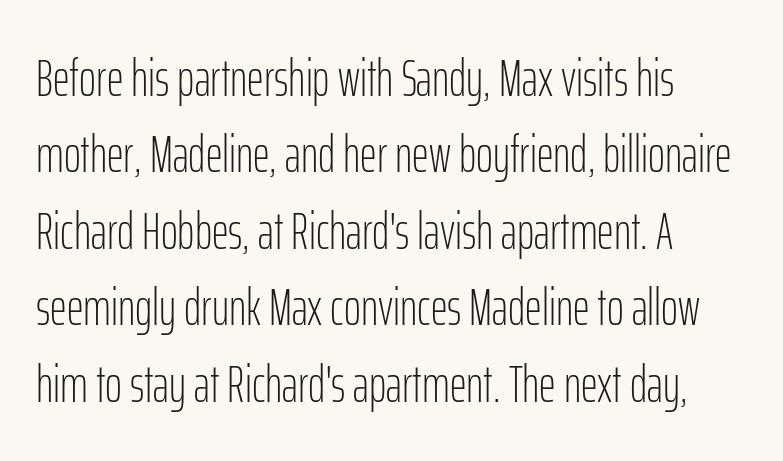
The image shows 52 px light, condensed sans-serif type, upright; set left-aligned, normal line spacing (1.47x), normal letter spacing, not underlined; low stroke contrast and a medium x-height.
